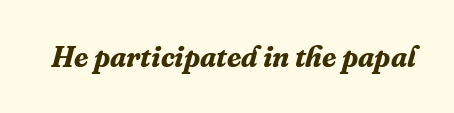
{"serif": "yes", "italic": "yes", "lean": "right", "slant_degrees": 16, "bold": "yes", "weight": "bold", "width": "normal", "stroke_contrast": "medium", "x_height": "medium", "monospaced": "no", "underline": "no", "letter_spacing": "normal", "letter_spacing_em": 0.0, "glyph_px": 29}
